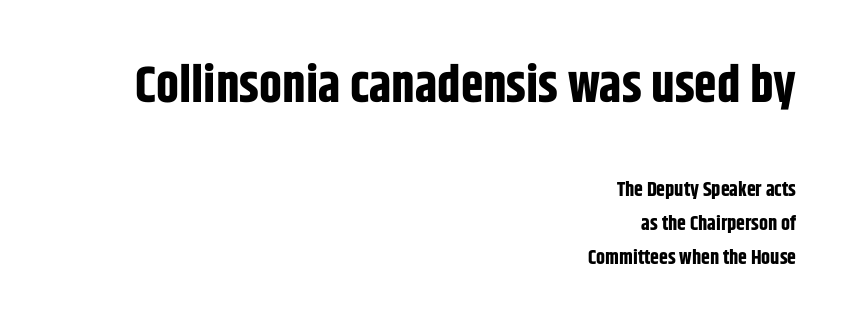
Q: Is the text bold? A: Yes.
Q: Is the text italic (slanted)? A: No, it is upright.
Q: Is the typeface a serif or a sans-serif typeface? A: Sans-serif.
Q: Is the text underlined? A: No.
Q: How is the paragraph aligned? A: Right-aligned.
Q: Is the spacing between letters normal or unusually wide? A: Normal.
Q: Is the spacing between lines tight, normal or loose? A: Normal.
Q: Which block of text is set in a larger size, the first (top) or the second (bottom)? A: The first (top) one.
Q: Width (condensed, normal, or wide)? A: Condensed.
Q: Stroke contrast? A: Low.
Q: x-height? A: Large.
Q: Monospaced? A: No.
